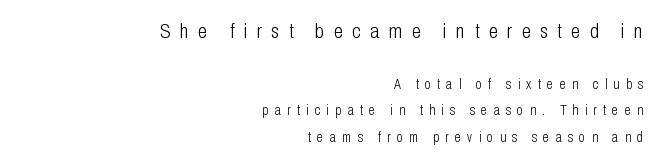
Q: Is the text bold? A: No.
Q: Is the text italic (slanted)? A: No, it is upright.
Q: Is the text underlined? A: No.
Q: How is the paragraph aligned? A: Right-aligned.
Q: Is the spacing between letters normal or unusually wide? A: Unusually wide.
Q: Is the spacing between lines tight, normal or loose? A: Loose.
Q: Which block of text is set in a larger size, the first (top) or the second (bottom)? A: The first (top) one.
